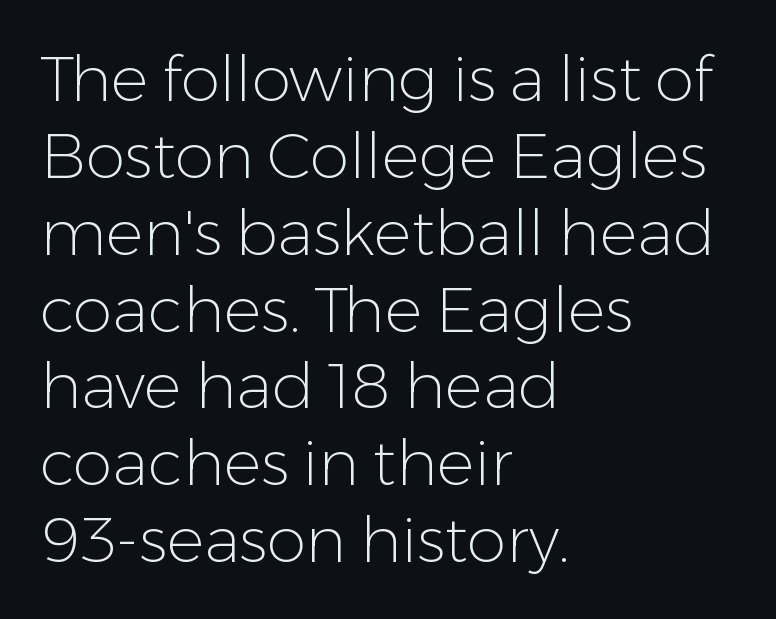
Every row of glyphs begins at an identical x-position on the left. The passage shown is not underscored anywhere. In terms of posture, this sample is upright. Note: no serifs on the glyphs. Think of a printed novel: that variable character pitch is what you see here. The type is set solid horizontally, with unmodified tracking.
